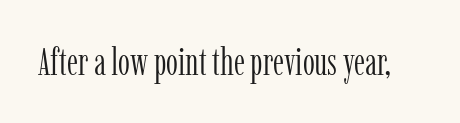
Underlining? Definitely not there. Classification — serif. Compared with typical body copy, the letter spacing here is the same. This sample has the flowing, uneven cadence of proportional lettering. Compared with a typical body face, this is equally light or lighter still.
